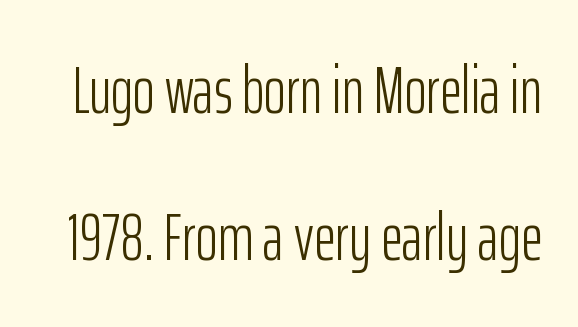
The image shows 67 px light, condensed sans-serif type, upright; set loose line spacing (2.2x), normal letter spacing, not underlined; low stroke contrast and a medium x-height.
